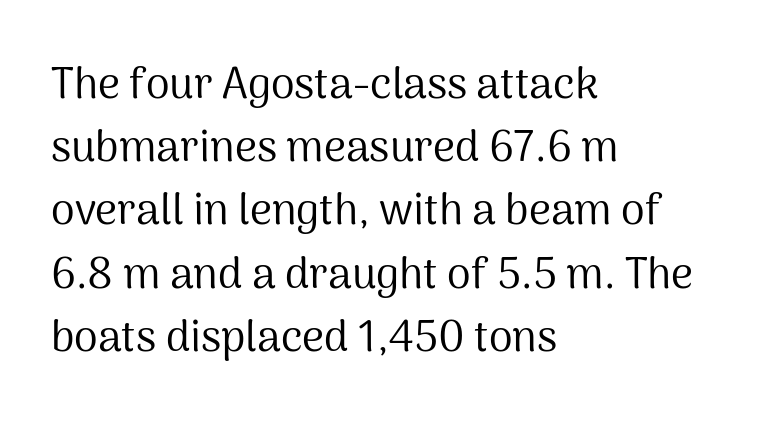
{"serif": "no", "italic": "no", "bold": "no", "weight": "regular", "width": "normal", "stroke_contrast": "medium", "x_height": "medium", "monospaced": "no", "underline": "no", "align": "left", "line_spacing": "normal", "line_spacing_ratio": 1.47, "letter_spacing": "normal", "letter_spacing_em": 0.0, "glyph_px": 43}
